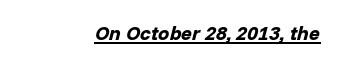
{"italic": "yes", "lean": "right", "slant_degrees": 14, "bold": "yes", "underline": "yes", "letter_spacing": "normal", "letter_spacing_em": 0.0, "glyph_px": 20}
